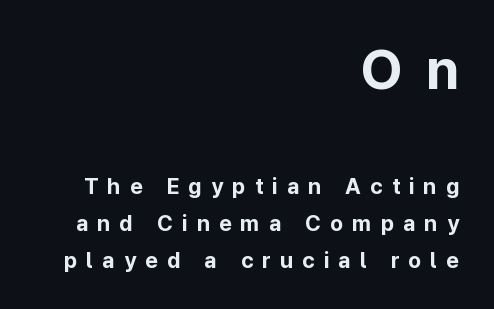
A clean baseline with only descenders dipping below it. Caption: multi-line text, flush right, ragged left. Top chunk: large. Bottom chunk: small. The characters look thick and weighty, a clear bold. The letters advance in unequal steps, a hallmark of proportional type.
